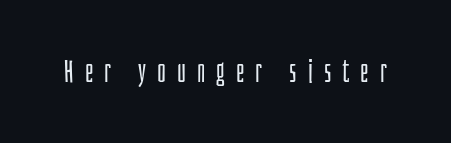
{"serif": "no", "italic": "no", "bold": "no", "weight": "light", "width": "condensed", "stroke_contrast": "low", "x_height": "large", "monospaced": "no", "underline": "no", "letter_spacing": "wide", "letter_spacing_em": 0.37, "glyph_px": 30}
